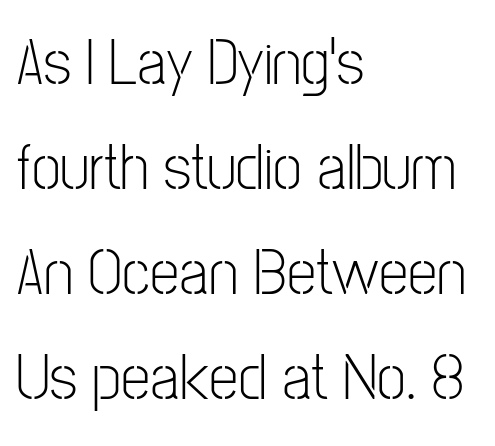
The face used here is rendered with its standard letterfit. The ragged edge is on the right, which tells us the setting is flush left. The weight would be labelled regular, book, light, or lighter still. Descenders hang freely into open space. Spacing verdict: proportional, widths tailored to each character.
